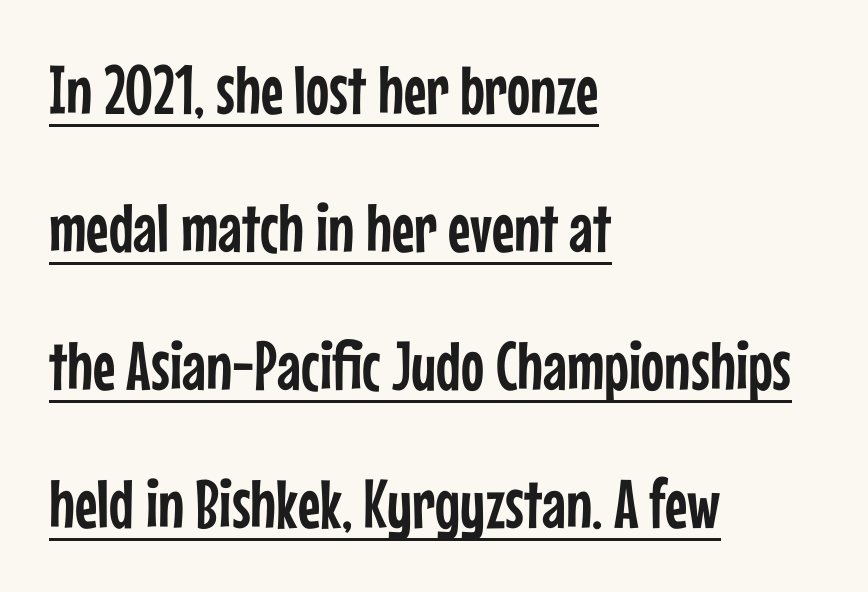
The image shows 69 px condensed sans-serif type, upright; set left-aligned, loose line spacing (2.0x), normal letter spacing, underlined; low stroke contrast and a medium x-height.
